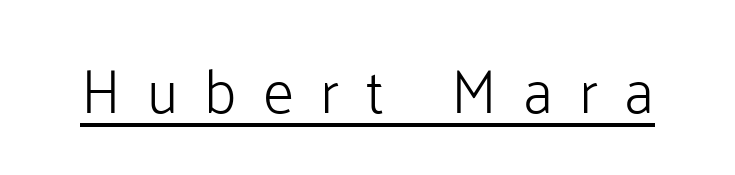
Is the type heavy? It reads as light-to-regular instead. Note the varied advance widths — an 'i' is clearly narrower than an 'm'. The glyphs in this specimen are sans serif. Somebody hit Ctrl+U on this one — the words are underlined. A typesetter would mark this as roman, not italic. The letters are spread apart with noticeably loose tracking.
